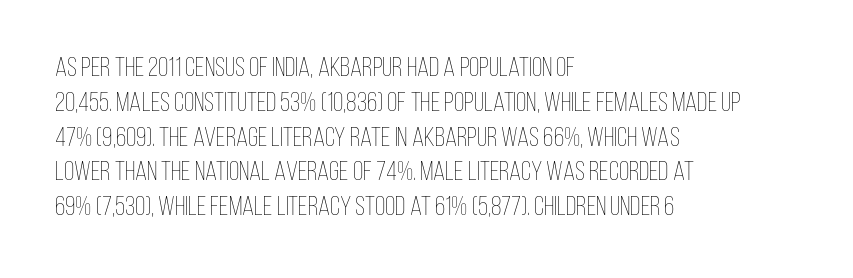
{"italic": "no", "bold": "no", "underline": "no", "align": "left", "line_spacing": "normal", "line_spacing_ratio": 1.29, "letter_spacing": "normal", "letter_spacing_em": 0.0, "glyph_px": 27}
